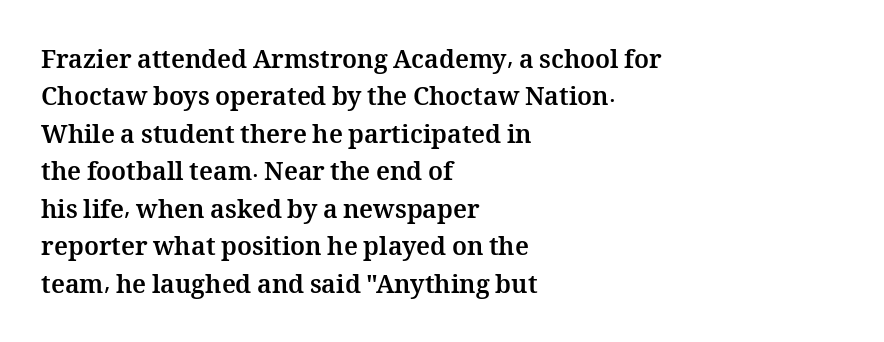
Q: Is the text bold? A: Yes.
Q: Is the text italic (slanted)? A: No, it is upright.
Q: Is the text underlined? A: No.
Q: How is the paragraph aligned? A: Left-aligned.
Q: Is the spacing between letters normal or unusually wide? A: Normal.
Q: Is the spacing between lines tight, normal or loose? A: Normal.
